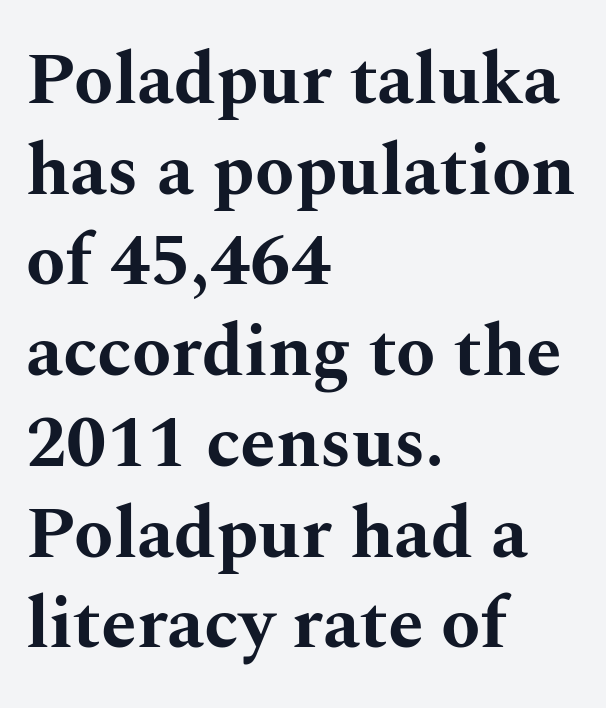
The image shows 72 px bold, wide serif type, upright; set left-aligned, normal line spacing (1.26x), normal letter spacing, not underlined; medium stroke contrast and a medium x-height.
